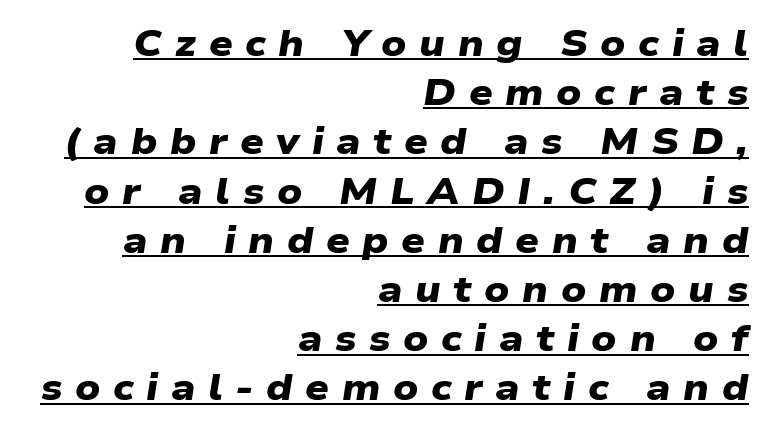
The image shows 37 px heavy, wide sans-serif type; set right-aligned, normal line spacing (1.33x), unusually wide letter spacing (+0.34 em), underlined; low stroke contrast and a medium x-height.
